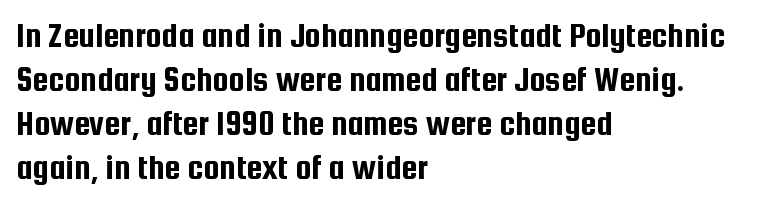
{"serif": "no", "italic": "no", "width": "condensed", "stroke_contrast": "low", "x_height": "medium", "monospaced": "no", "underline": "no", "align": "left", "line_spacing_ratio": 1.22, "letter_spacing": "normal", "letter_spacing_em": 0.0, "glyph_px": 36}
